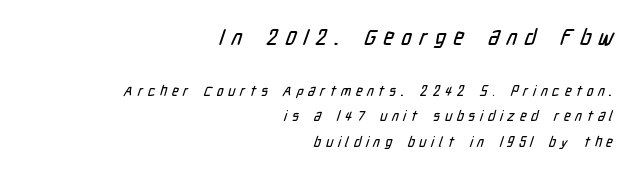
{"underline": "no", "align": "right", "line_spacing_ratio": 1.8, "letter_spacing": "wide", "letter_spacing_em": 0.34, "larger_block": "first", "size_ratio": 1.57, "glyph_px": 22}
